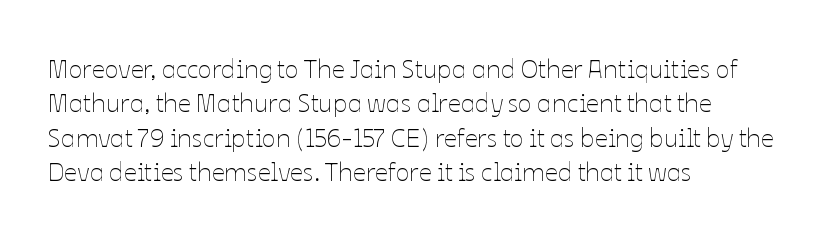
Q: Is the text bold? A: No.
Q: Is the text italic (slanted)? A: No, it is upright.
Q: Is the text underlined? A: No.
Q: How is the paragraph aligned? A: Left-aligned.
Q: Is the spacing between letters normal or unusually wide? A: Normal.
Q: Is the spacing between lines tight, normal or loose? A: Normal.
